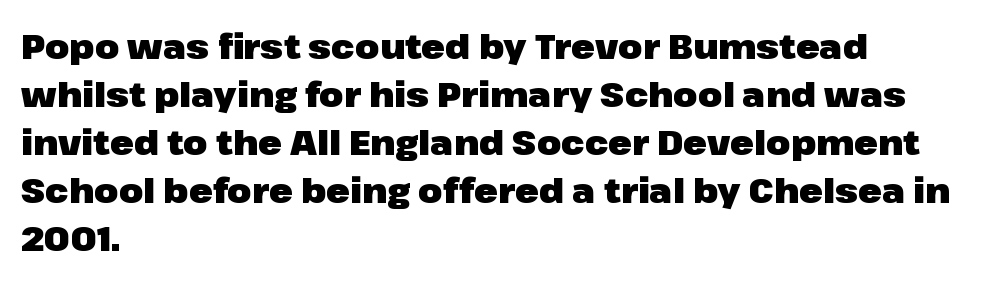
Q: Is the text bold? A: Yes.
Q: Is the text italic (slanted)? A: No, it is upright.
Q: Is the typeface a serif or a sans-serif typeface? A: Sans-serif.
Q: Is the text underlined? A: No.
Q: How is the paragraph aligned? A: Left-aligned.
Q: Is the spacing between letters normal or unusually wide? A: Normal.
Q: Is the spacing between lines tight, normal or loose? A: Normal.
Q: Width (condensed, normal, or wide)? A: Normal.
Q: Stroke contrast? A: Low.
Q: x-height? A: Medium.
Q: Monospaced? A: No.
